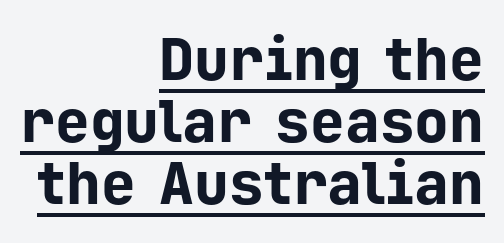
The image shows 58 px bold sans-serif type, upright, monospaced; set right-aligned, tight line spacing (1.07x), normal letter spacing, underlined; low stroke contrast and a medium x-height.
